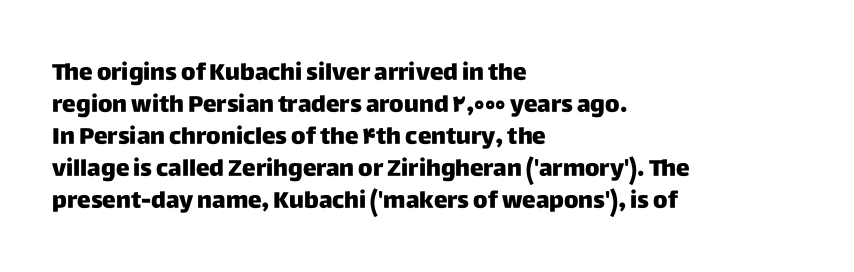
Q: Is the text italic (slanted)? A: No, it is upright.
Q: Is the text underlined? A: No.
Q: How is the paragraph aligned? A: Left-aligned.
Q: Is the spacing between letters normal or unusually wide? A: Normal.
Q: Is the spacing between lines tight, normal or loose? A: Normal.
